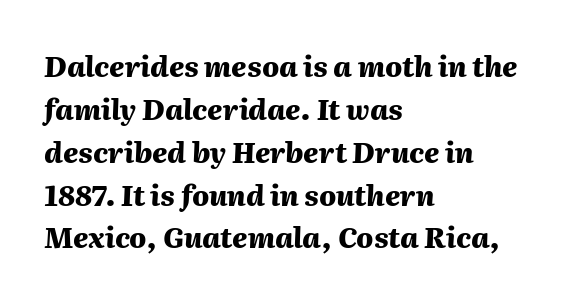
Descenders hang freely into open space. When letters slant like this, we call the style italic. These words are printed bold, with thick strokes throughout. Caption: standard tracking, unaltered. The typesetter chose a ragged-right arrangement here.
